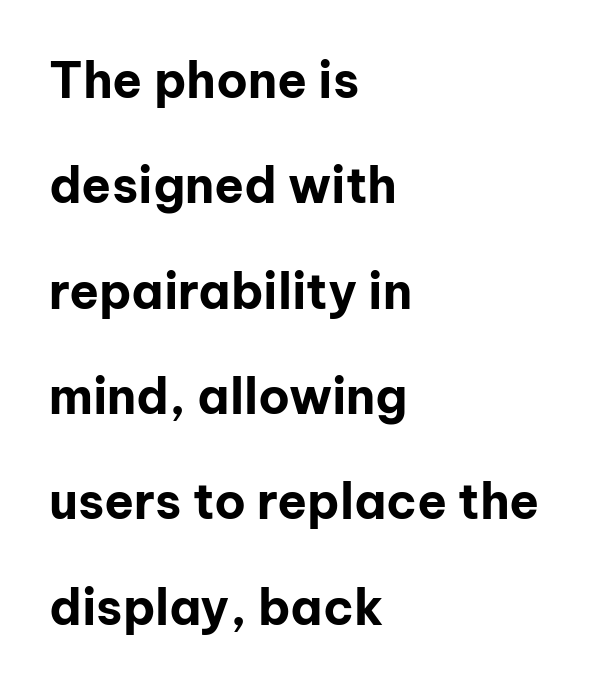
The image shows 49 px bold sans-serif type, upright; set left-aligned, loose line spacing (2.15x), normal letter spacing, not underlined; low stroke contrast and a medium x-height.
